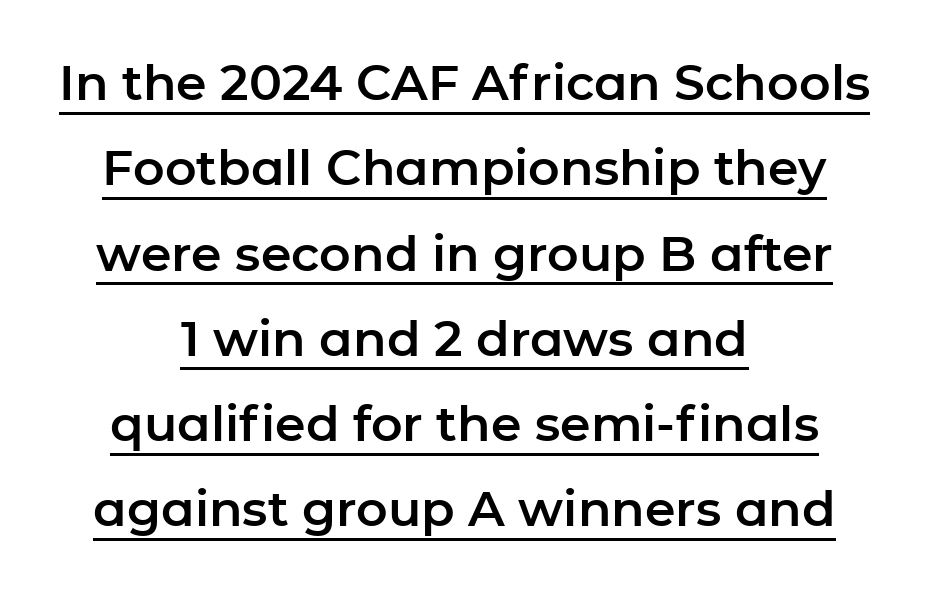
The image shows 49 px sans-serif type, upright; set centered, line spacing 1.74x, normal letter spacing, underlined; low stroke contrast and a medium x-height.
